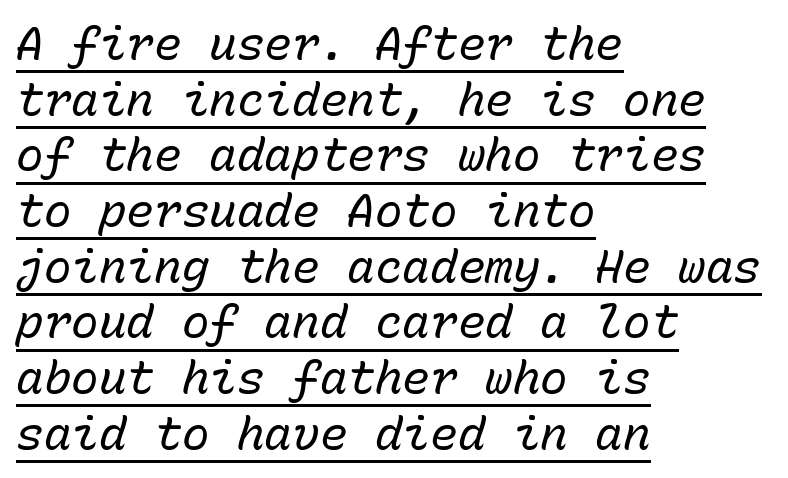
{"italic": "yes", "lean": "right", "slant_degrees": 15, "bold": "no", "weight": "regular", "width": "normal", "stroke_contrast": "low", "x_height": "medium", "monospaced": "yes", "underline": "yes", "align": "left", "line_spacing_ratio": 1.21, "letter_spacing": "normal", "letter_spacing_em": 0.0, "glyph_px": 46}
